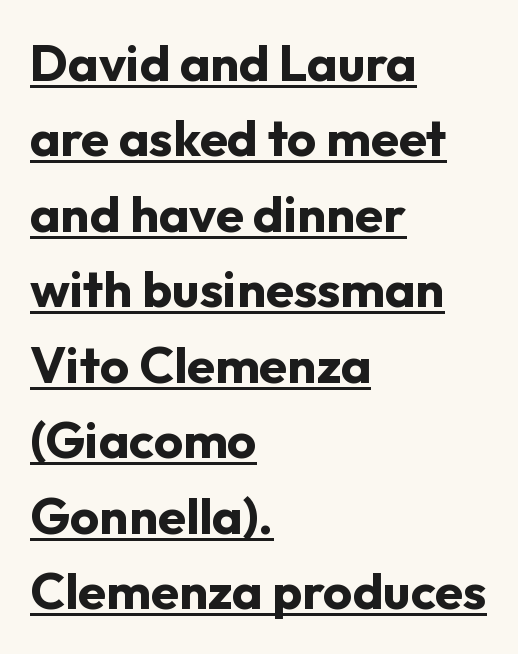
{"serif": "no", "italic": "no", "bold": "yes", "weight": "bold", "width": "normal", "stroke_contrast": "low", "x_height": "medium", "monospaced": "no", "underline": "yes", "align": "left", "line_spacing": "normal", "line_spacing_ratio": 1.48, "letter_spacing": "normal", "letter_spacing_em": 0.0, "glyph_px": 51}
